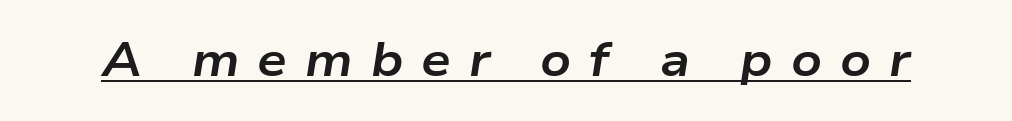
The image shows 47 px bold, wide type, italic (leaning right); set unusually wide letter spacing (+0.38 em), underlined; low stroke contrast and a medium x-height.
